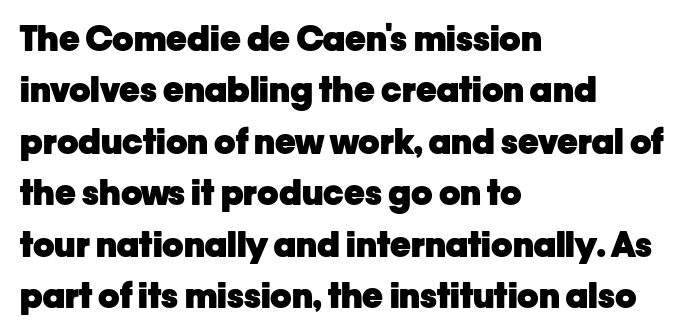
The image shows 35 px heavy sans-serif type, upright; set left-aligned, normal line spacing (1.47x), normal letter spacing, not underlined; low stroke contrast and a medium x-height.
